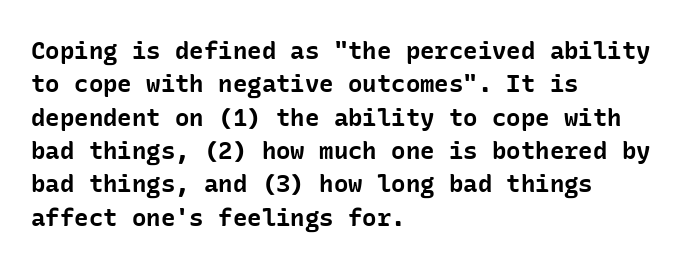
The image shows 24 px bold type, upright; set left-aligned, normal line spacing (1.39x), normal letter spacing, not underlined.
